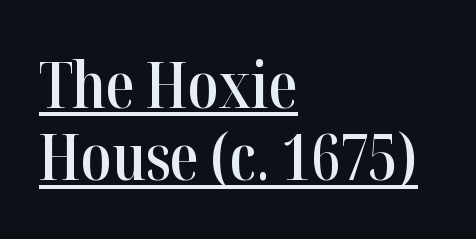
Q: Is the text bold? A: Semi-bold.
Q: Is the text italic (slanted)? A: No, it is upright.
Q: Is the typeface a serif or a sans-serif typeface? A: Serif.
Q: Is the text underlined? A: Yes.
Q: How is the paragraph aligned? A: Left-aligned.
Q: Is the spacing between letters normal or unusually wide? A: Normal.
Q: Is the spacing between lines tight, normal or loose? A: Tight.
Q: Width (condensed, normal, or wide)? A: Condensed.
Q: Stroke contrast? A: High.
Q: x-height? A: Medium.
Q: Monospaced? A: No.
